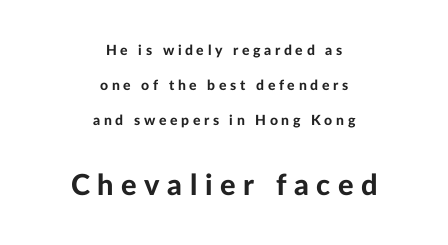
{"serif": "no", "italic": "no", "bold": "yes", "weight": "bold", "width": "normal", "stroke_contrast": "low", "x_height": "medium", "monospaced": "no", "underline": "no", "align": "center", "line_spacing": "loose", "line_spacing_ratio": 2.5, "letter_spacing": "wide", "letter_spacing_em": 0.26, "larger_block": "second", "size_ratio": 2.07, "glyph_px": 29}
